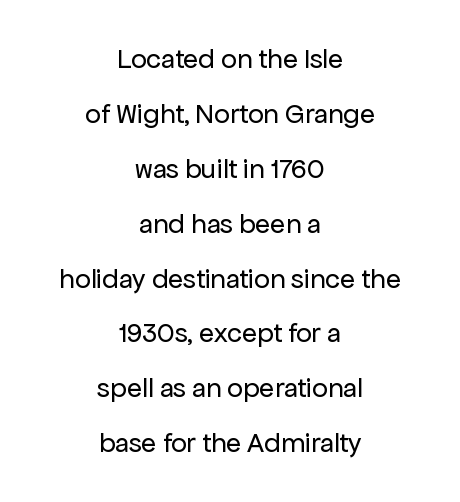
The image shows 28 px regular-weight sans-serif type, upright; set centered, loose line spacing (1.96x), normal letter spacing, not underlined; low stroke contrast and a medium x-height.
